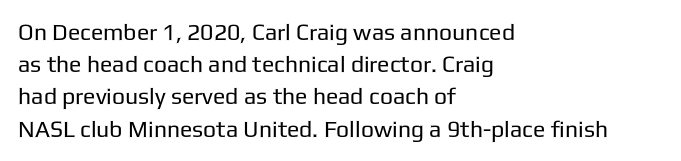
Regarding leading, the lines here are spaced in the standard way. The setting favours the left margin, as ordinary paragraphs usually do. The typeface has the unassuming heft of standard copy or less. The tracking reads as untouched default to a designer's eye. Type without underlining. Vertical strokes here are truly vertical.
